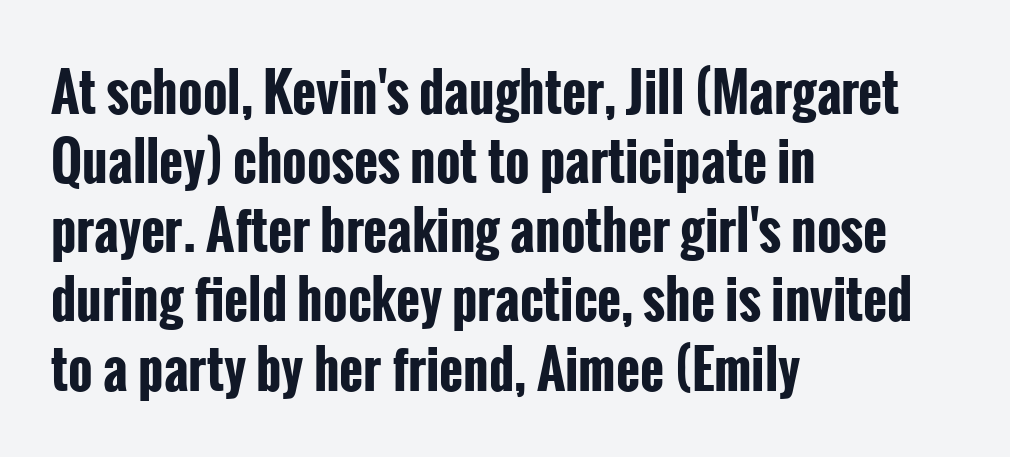
The image shows 52 px bold, condensed sans-serif type, upright; set left-aligned, normal line spacing (1.33x), normal letter spacing, not underlined; low stroke contrast and a medium x-height.
